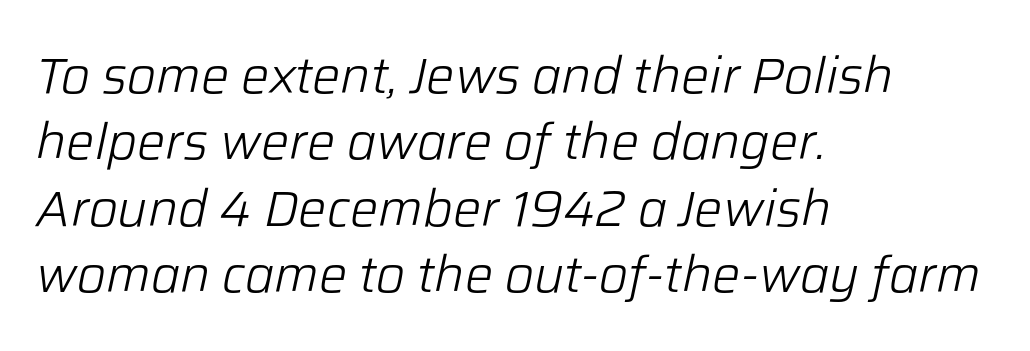
{"italic": "yes", "lean": "right", "slant_degrees": 12, "bold": "no", "weight": "light", "width": "normal", "stroke_contrast": "low", "x_height": "medium", "monospaced": "no", "underline": "no", "align": "left", "line_spacing": "normal", "line_spacing_ratio": 1.33, "letter_spacing": "normal", "letter_spacing_em": 0.0, "glyph_px": 50}
